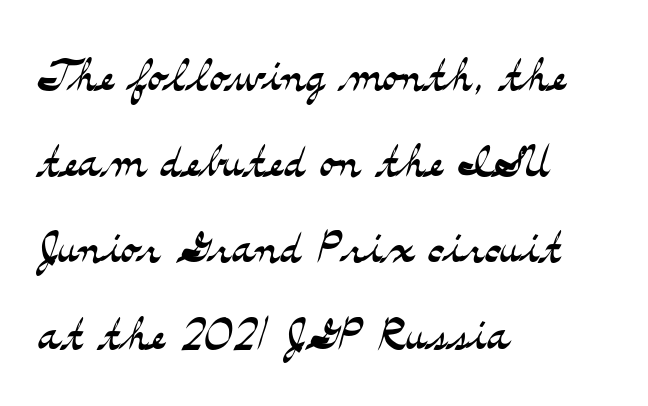
This sample has the flowing, uneven cadence of proportional lettering. The string is rendered with underlining switched off. Rows of type keep a routine distance in the vertical direction. Caption: standard tracking, unaltered.
